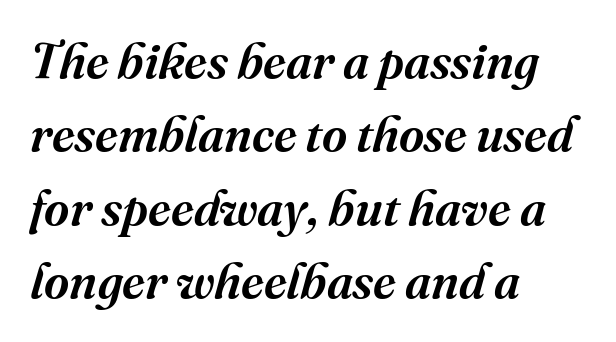
Q: Is the text italic (slanted)? A: Yes, it leans right by about 16 degrees.
Q: Is the typeface a serif or a sans-serif typeface? A: Serif.
Q: Is the text underlined? A: No.
Q: How is the paragraph aligned? A: Left-aligned.
Q: Is the spacing between letters normal or unusually wide? A: Normal.
Q: Is the spacing between lines tight, normal or loose? A: Normal.
Q: Width (condensed, normal, or wide)? A: Normal.
Q: Stroke contrast? A: Medium.
Q: x-height? A: Medium.
Q: Monospaced? A: No.
